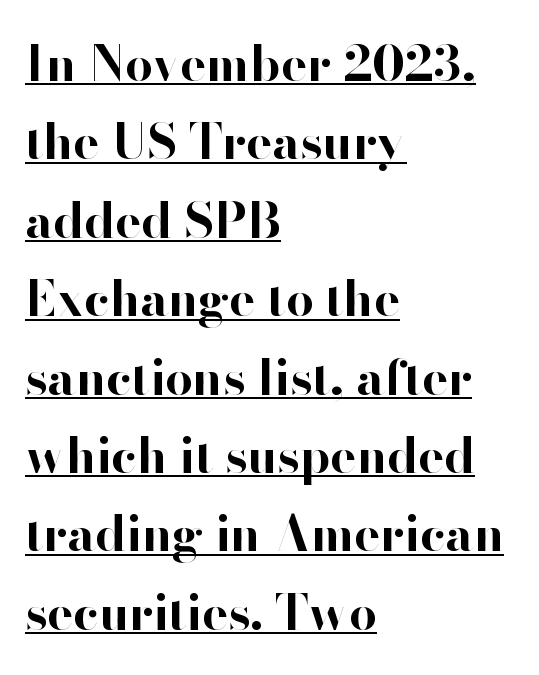
The passage shown has conventional tracking throughout. The designer went with a sans here, leaving each stem footless. The rendering uses natural spacing where letterforms have individual widths. The glyphs are accompanied by a horizontal stroke just below them. Whoever set this chose a conventional vertical rhythm. Posture: straight, roman, zero tilt.
